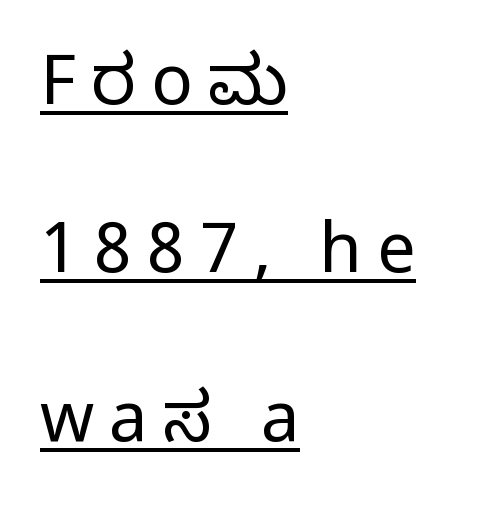
{"serif": "no", "italic": "no", "bold": "no", "weight": "light", "width": "normal", "stroke_contrast": "low", "x_height": "medium", "monospaced": "no", "underline": "yes", "align": "left", "line_spacing": "loose", "line_spacing_ratio": 2.44, "letter_spacing": "wide", "letter_spacing_em": 0.22, "glyph_px": 69}
